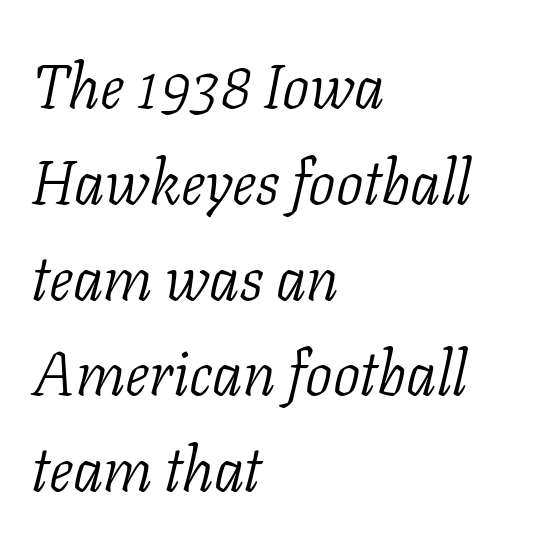
{"serif": "yes", "italic": "yes", "lean": "right", "slant_degrees": 11, "bold": "no", "weight": "light", "width": "normal", "stroke_contrast": "low", "x_height": "medium", "monospaced": "no", "underline": "no", "align": "left", "line_spacing": "normal", "line_spacing_ratio": 1.57, "letter_spacing": "normal", "letter_spacing_em": 0.0, "glyph_px": 61}
